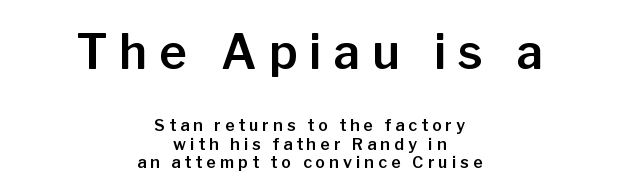
Q: Is the text italic (slanted)? A: No, it is upright.
Q: Is the typeface a serif or a sans-serif typeface? A: Sans-serif.
Q: Is the text underlined? A: No.
Q: How is the paragraph aligned? A: Centered.
Q: Is the spacing between letters normal or unusually wide? A: Unusually wide.
Q: Which block of text is set in a larger size, the first (top) or the second (bottom)? A: The first (top) one.
Q: Width (condensed, normal, or wide)? A: Normal.
Q: Stroke contrast? A: Low.
Q: x-height? A: Medium.
Q: Monospaced? A: No.
